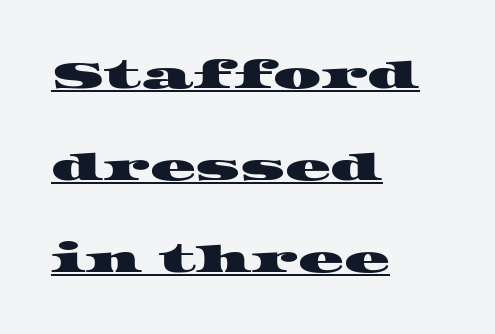
Q: Is the typeface a serif or a sans-serif typeface? A: Serif.
Q: Is the text underlined? A: Yes.
Q: How is the paragraph aligned? A: Left-aligned.
Q: Is the spacing between letters normal or unusually wide? A: Normal.
Q: Is the spacing between lines tight, normal or loose? A: Loose.
Q: Width (condensed, normal, or wide)? A: Wide.
Q: Stroke contrast? A: High.
Q: x-height? A: Large.
Q: Monospaced? A: No.
